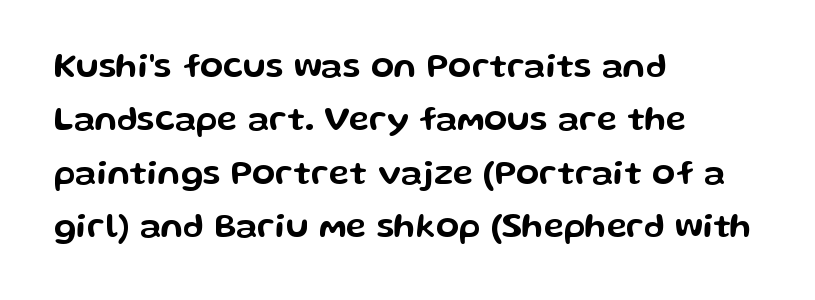
To sum up the face: it is a sans, with no serifs. The rendering anchors every line to the left-hand side. Every stem runs plumb, perpendicular to the baseline. Each letter keeps its own natural width here, so spacing adapts to shape.
